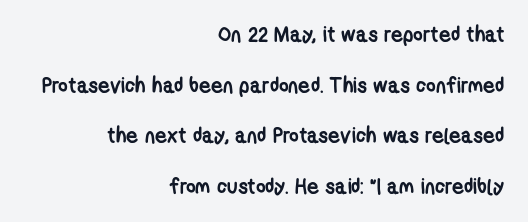
How are the letters spaced? Ordinarily, with no added tracking. Vertical spacing — loose. The typesetting leans heavy: a genuine bold. The paragraph has a hard right edge and a soft left edge.
